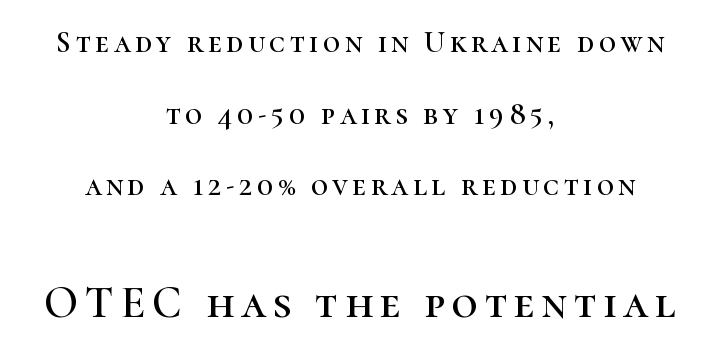
The image shows 45 px serif type, upright; set centered, loose line spacing (2.39x), not underlined; the second (bottom) block is 1.5x larger; high stroke contrast and a medium x-height.
